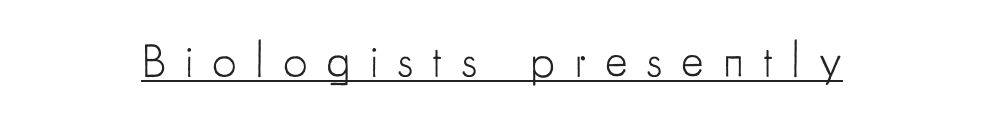
A typesetter would call this heavily tracked-out type. Is the stroke heavy? The answer is a plain regular-or-lighter. These characters rest on top of a visible drawn line. Style check: upright. The font family rendered here belongs to the sans-serif group.
